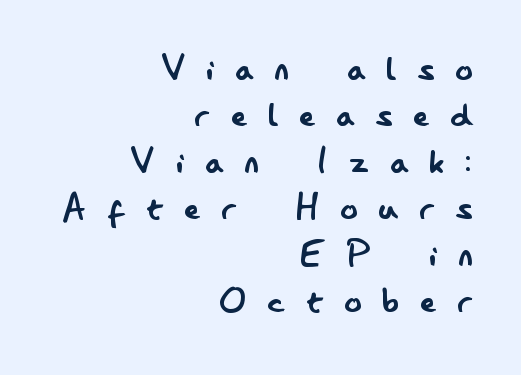
Q: Is the text bold? A: No.
Q: Is the text italic (slanted)? A: No, it is upright.
Q: Is the typeface a serif or a sans-serif typeface? A: Sans-serif.
Q: Is the text underlined? A: No.
Q: How is the paragraph aligned? A: Right-aligned.
Q: Is the spacing between letters normal or unusually wide? A: Unusually wide.
Q: Is the spacing between lines tight, normal or loose? A: Tight.
Q: Width (condensed, normal, or wide)? A: Condensed.
Q: Stroke contrast? A: Low.
Q: x-height? A: Small.
Q: Monospaced? A: No.
